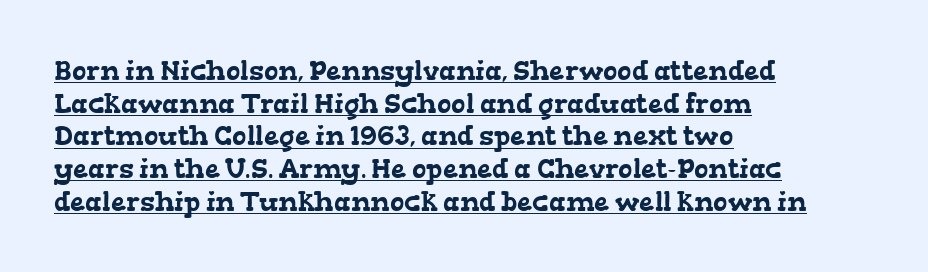
{"underline": "yes", "align": "left", "line_spacing_ratio": 1.21, "letter_spacing": "normal", "letter_spacing_em": 0.0, "glyph_px": 27}
